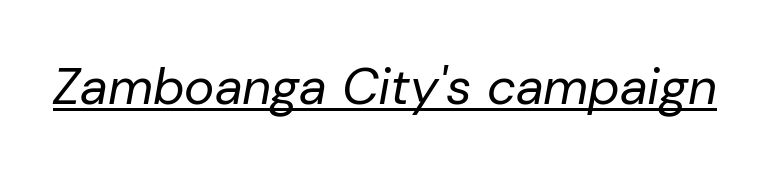
{"italic": "yes", "lean": "right", "slant_degrees": 10, "bold": "no", "weight": "regular", "width": "normal", "stroke_contrast": "low", "x_height": "medium", "monospaced": "no", "underline": "yes", "letter_spacing": "normal", "letter_spacing_em": 0.0, "glyph_px": 51}
